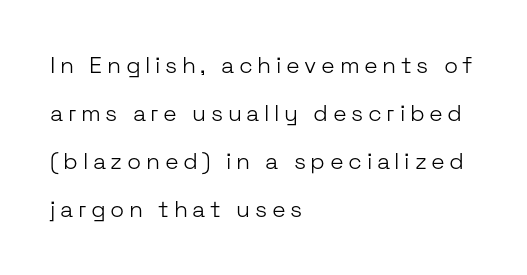
Q: Is the text bold? A: No.
Q: Is the text italic (slanted)? A: No, it is upright.
Q: Is the text underlined? A: No.
Q: How is the paragraph aligned? A: Left-aligned.
Q: Is the spacing between letters normal or unusually wide? A: Unusually wide.
Q: Is the spacing between lines tight, normal or loose? A: Loose.
